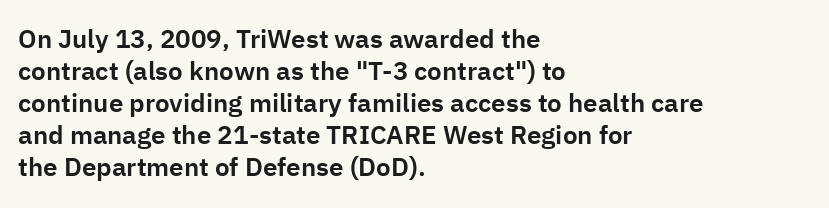
Q: Is the text italic (slanted)? A: No, it is upright.
Q: Is the text underlined? A: No.
Q: How is the paragraph aligned? A: Left-aligned.
Q: Is the spacing between letters normal or unusually wide? A: Normal.
